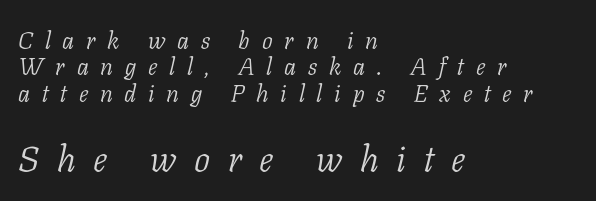
The image shows 36 px light serif type, italic (leaning right); set left-aligned, tight line spacing (1.1x), unusually wide letter spacing (+0.49 em), not underlined; the second (bottom) block is 1.5x larger; low stroke contrast and a medium x-height.
